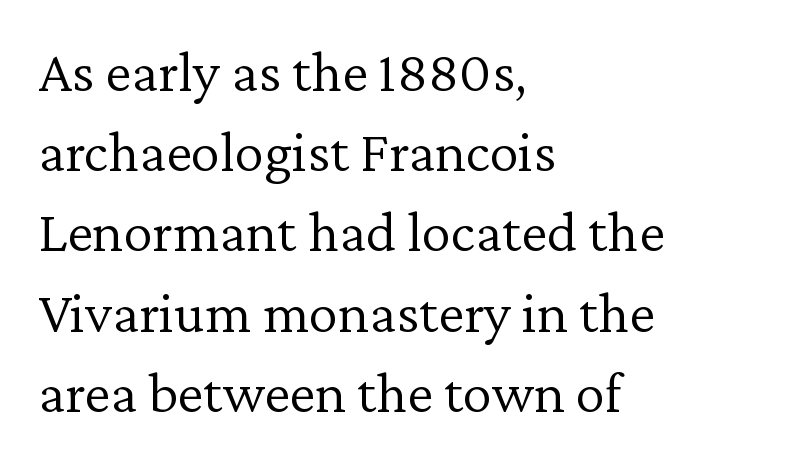
Rendered with straight, roman letterforms. Successive baselines arrive at the customary interval. Just letters on the line, the space beneath them empty. This sample is left-justified, so line endings fall wherever the words run out.
